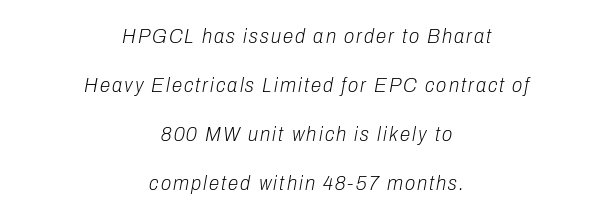
The image shows 21 px text type, italic (leaning right); set centered, loose line spacing (2.34x), not underlined.
